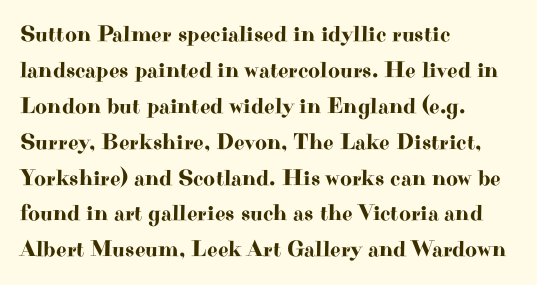
The passage shown has conventional tracking throughout. The axis of the letterforms is exactly vertical. In CSS terms this would be text-align: left. The area under the type is left untouched.
